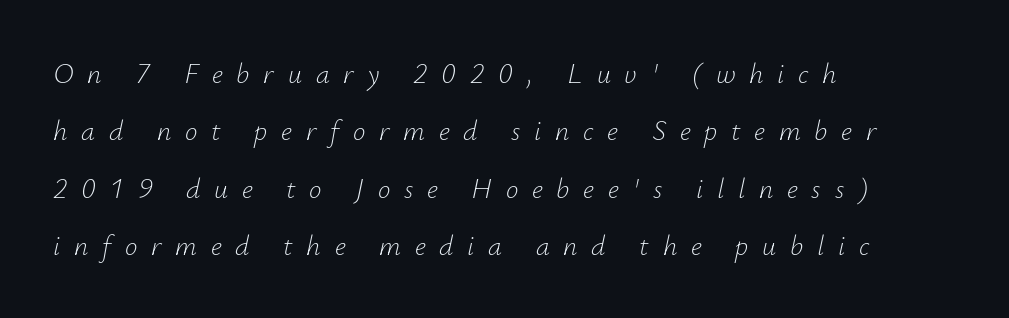
The image shows 28 px light type, italic (leaning right); set left-aligned, loose line spacing (2.05x), unusually wide letter spacing (+0.49 em), not underlined; low stroke contrast and a small x-height.
